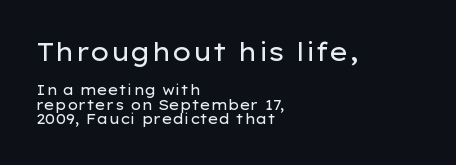
{"italic": "no", "bold": "no", "underline": "no", "align": "left", "line_spacing": "tight", "line_spacing_ratio": 1.02, "letter_spacing": "normal", "letter_spacing_em": 0.0, "larger_block": "first", "size_ratio": 1.79, "glyph_px": 25}
